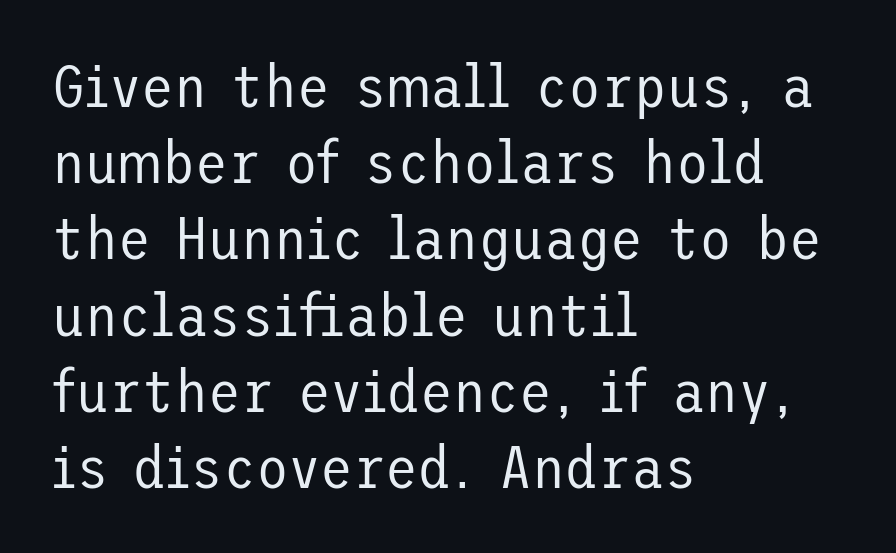
The image shows 60 px regular-weight sans-serif type, upright; set left-aligned, normal line spacing (1.27x), normal letter spacing, not underlined; low stroke contrast and a medium x-height.
